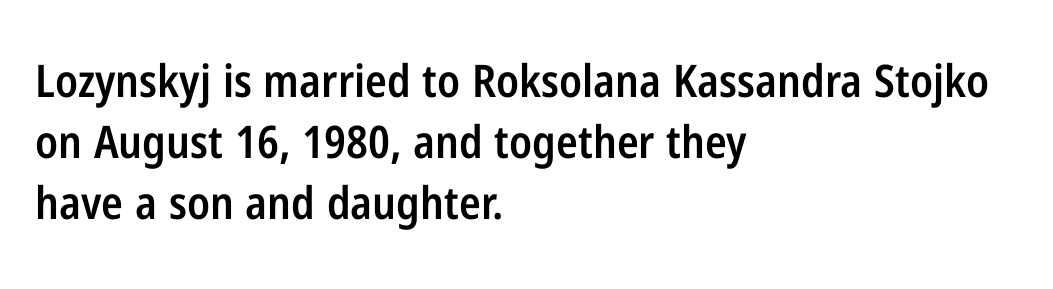
The image shows 45 px semibold, condensed sans-serif type, upright; set left-aligned, normal line spacing (1.36x), normal letter spacing, not underlined; low stroke contrast and a medium x-height.
